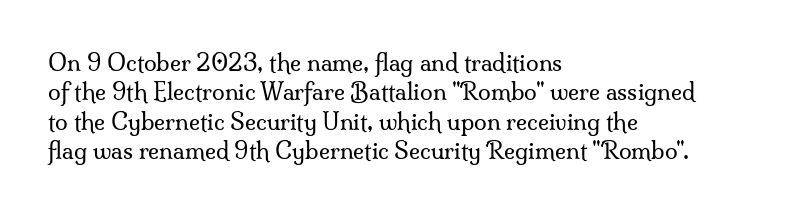
It's the straight-up-and-down kind of type. The face used here is rendered with its standard letterfit. The setting favours the left margin, as ordinary paragraphs usually do. This is not heavy type; no bold has been used. Interline gaps are of average width in this sample.
